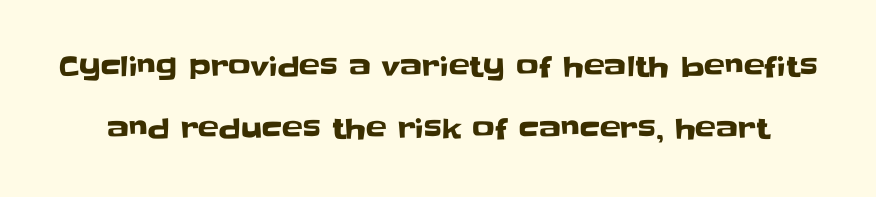
The image shows 28 px sans-serif type, upright; set loose line spacing (2.23x), normal letter spacing, not underlined; low stroke contrast and a large x-height.
